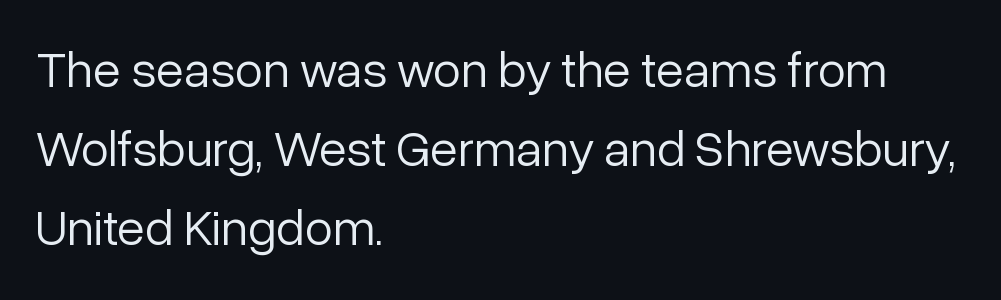
{"serif": "no", "italic": "no", "bold": "no", "weight": "light", "width": "normal", "stroke_contrast": "low", "x_height": "medium", "monospaced": "no", "underline": "no", "align": "left", "line_spacing": "normal", "line_spacing_ratio": 1.55, "letter_spacing": "normal", "letter_spacing_em": 0.0, "glyph_px": 51}
